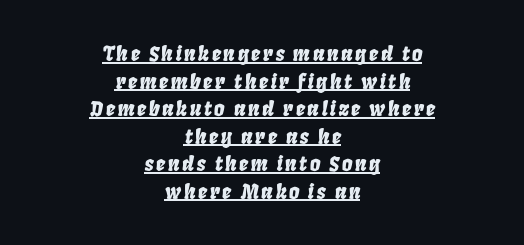
The image shows 21 px text type, italic (leaning right); set centered, normal line spacing (1.31x), underlined.
